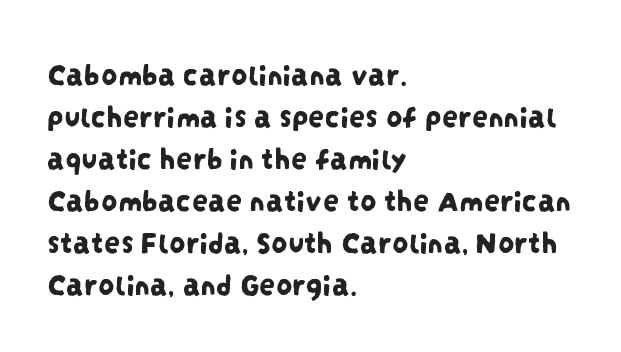
{"serif": "no", "width": "condensed", "stroke_contrast": "low", "x_height": "large", "monospaced": "no", "underline": "no", "align": "left", "line_spacing": "normal", "line_spacing_ratio": 1.31, "letter_spacing": "normal", "letter_spacing_em": 0.0, "glyph_px": 32}
